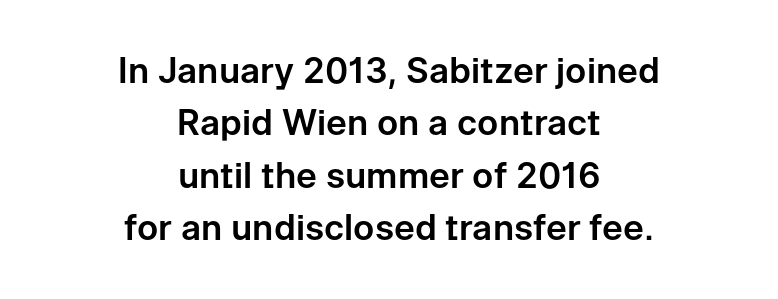
Q: Is the text italic (slanted)? A: No, it is upright.
Q: Is the typeface a serif or a sans-serif typeface? A: Sans-serif.
Q: Is the text underlined? A: No.
Q: How is the paragraph aligned? A: Centered.
Q: Is the spacing between letters normal or unusually wide? A: Normal.
Q: Is the spacing between lines tight, normal or loose? A: Normal.
Q: Width (condensed, normal, or wide)? A: Normal.
Q: Stroke contrast? A: Low.
Q: x-height? A: Medium.
Q: Monospaced? A: No.
